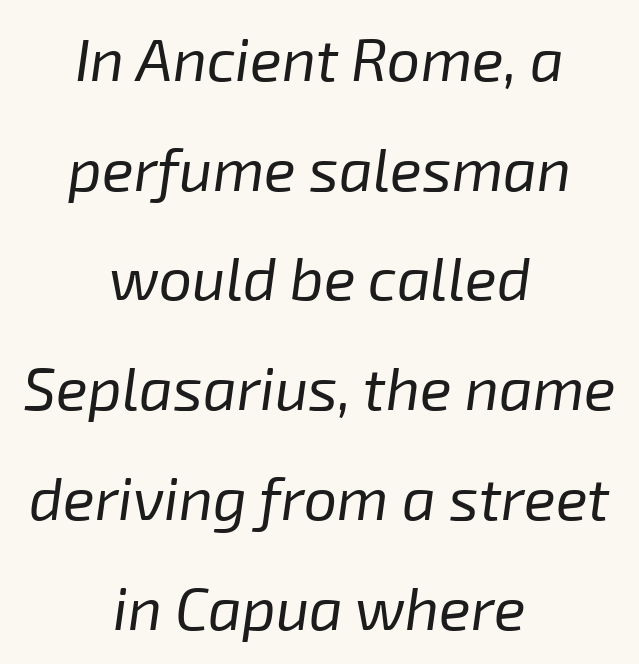
{"italic": "yes", "lean": "right", "slant_degrees": 8, "bold": "no", "weight": "regular", "width": "normal", "stroke_contrast": "low", "x_height": "medium", "monospaced": "no", "underline": "no", "align": "center", "line_spacing_ratio": 1.86, "letter_spacing": "normal", "letter_spacing_em": 0.0, "glyph_px": 59}
